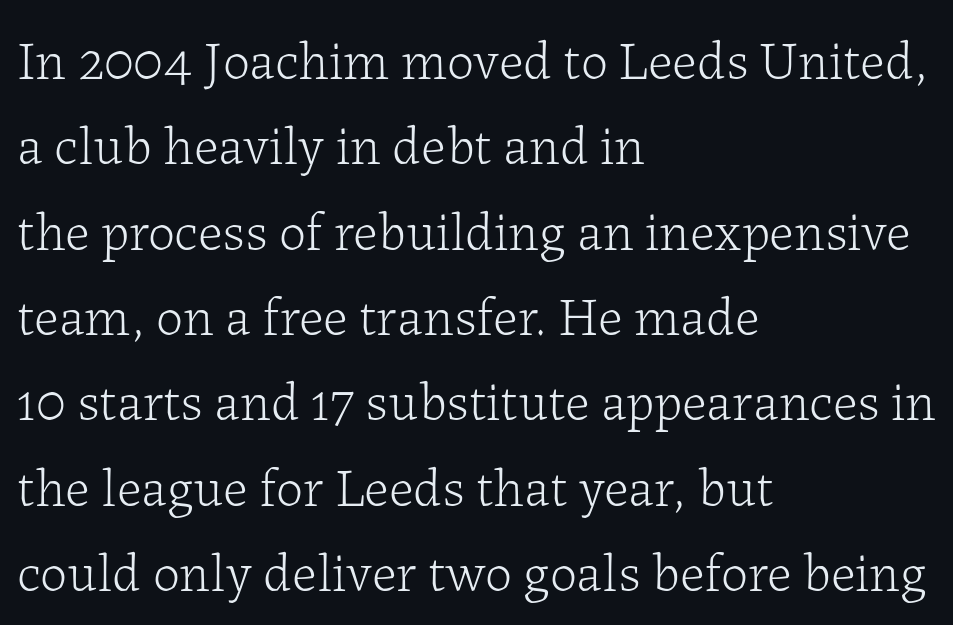
Are there feet on the stems? There are — it's a serif. Nobody drew a line under any word here. No chunkiness to these letters — they're not bold. Do the characters align in a grid? No, the font is proportional.
